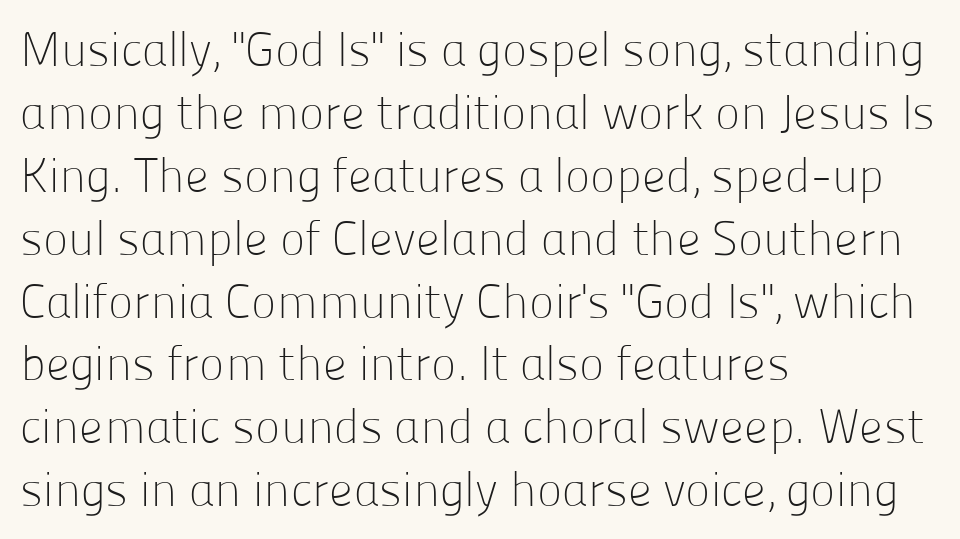
The image shows 48 px light sans-serif type, upright; set left-aligned, normal line spacing (1.31x), normal letter spacing, not underlined; low stroke contrast and a medium x-height.
